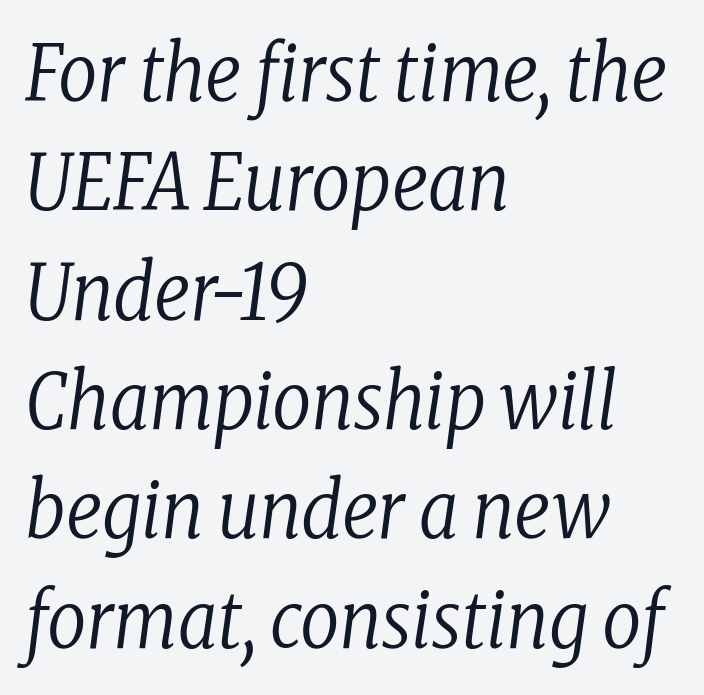
{"serif": "yes", "italic": "yes", "lean": "right", "slant_degrees": 8, "bold": "no", "weight": "regular", "width": "condensed", "stroke_contrast": "low", "x_height": "medium", "monospaced": "no", "underline": "no", "align": "left", "line_spacing": "normal", "line_spacing_ratio": 1.42, "letter_spacing": "normal", "letter_spacing_em": 0.0, "glyph_px": 77}
